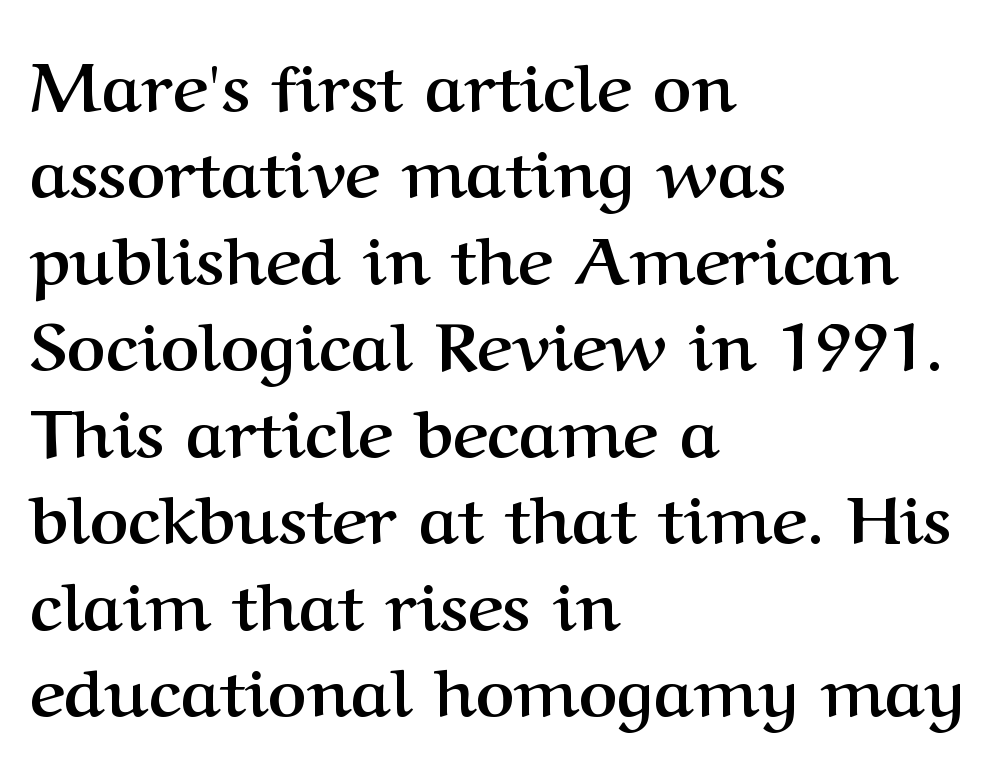
The compositor pushed each line to the left boundary. Spacing verdict: proportional, widths tailored to each character. How heavy is the stroke? Heavy — this is a bold. Here the glyphs are tracked normally, forming tight word shapes.
